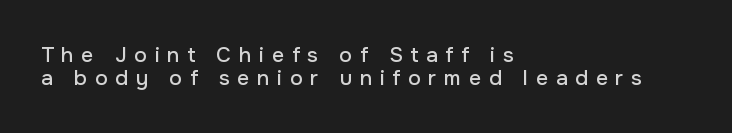
Q: Is the text italic (slanted)? A: No, it is upright.
Q: Is the text underlined? A: No.
Q: How is the paragraph aligned? A: Left-aligned.
Q: Is the spacing between letters normal or unusually wide? A: Unusually wide.
Q: Is the spacing between lines tight, normal or loose? A: Tight.
